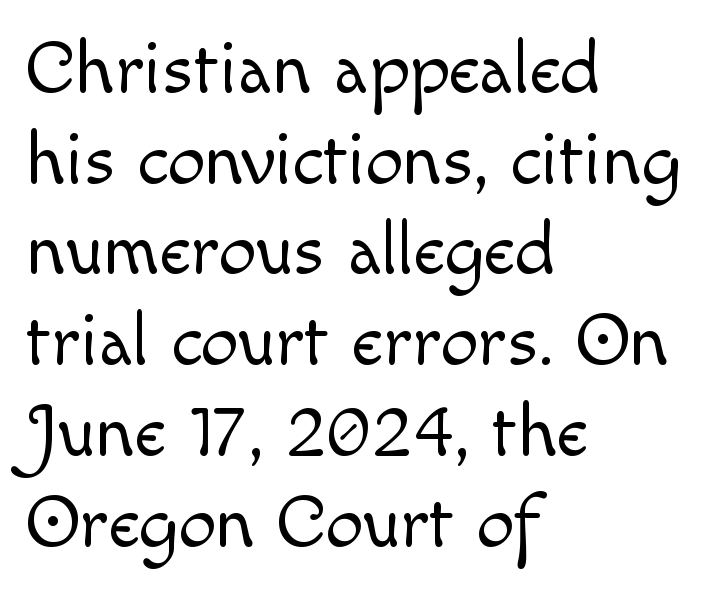
{"italic": "no", "bold": "no", "weight": "light", "width": "normal", "x_height": "small", "monospaced": "no", "underline": "no", "align": "left", "line_spacing_ratio": 1.21, "letter_spacing": "normal", "letter_spacing_em": 0.0, "glyph_px": 75}
